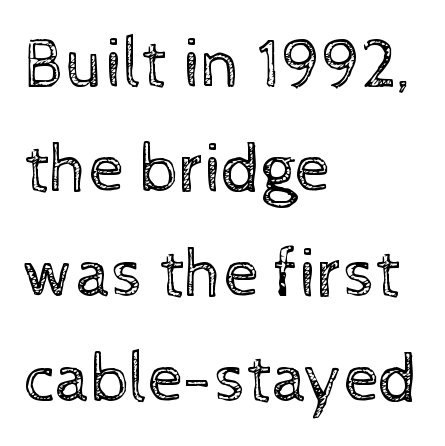
{"italic": "no", "bold": "no", "weight": "regular", "width": "normal", "x_height": "medium", "monospaced": "no", "underline": "no", "align": "left", "line_spacing": "normal", "line_spacing_ratio": 1.5, "letter_spacing": "normal", "letter_spacing_em": 0.0, "glyph_px": 70}
